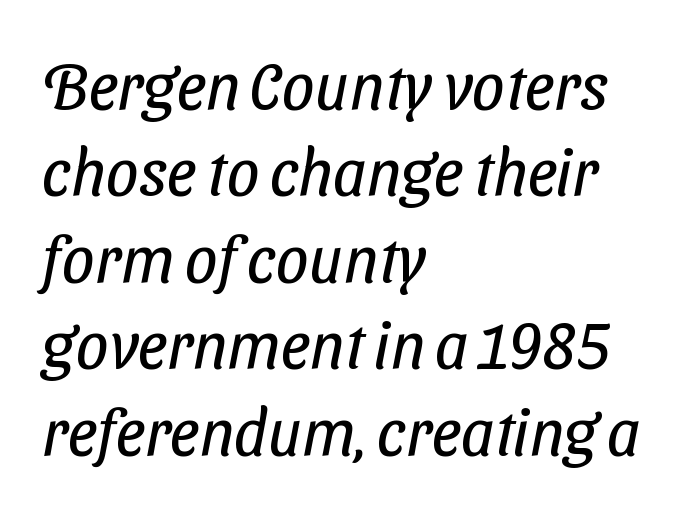
The line texture is even and compact thanks to regular tracking. This is sans-serif lettering, the kind often seen on screens and signage. This block has exactly the height ordinary leading produces. You could not count columns in this text — the font is proportionally spaced.
